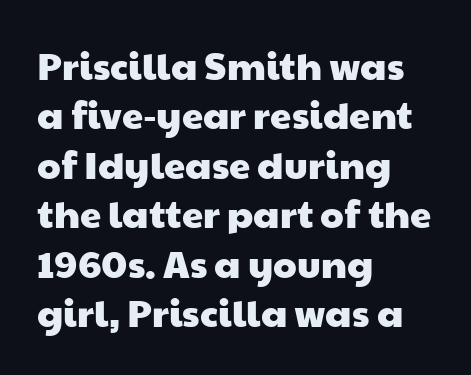
The image shows 38 px wide sans-serif type; set left-aligned, normal line spacing (1.3x), normal letter spacing, not underlined; low stroke contrast and a medium x-height.
